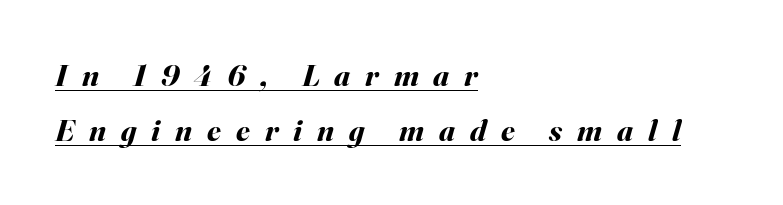
The axis of the letterforms is tilted away from vertical. The typesetter chose a ragged-right arrangement here. The letters advance in unequal steps, a hallmark of proportional type. Each glyph is drawn with heavy, bold strokes. A typographer would call this underscored text.
